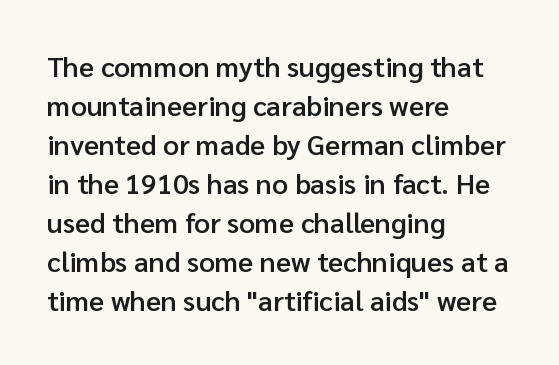
{"serif": "no", "italic": "no", "bold": "semi", "weight": "semibold", "width": "normal", "stroke_contrast": "low", "x_height": "medium", "monospaced": "no", "underline": "no", "align": "left", "line_spacing": "normal", "line_spacing_ratio": 1.39, "letter_spacing": "normal", "letter_spacing_em": 0.0, "glyph_px": 28}
